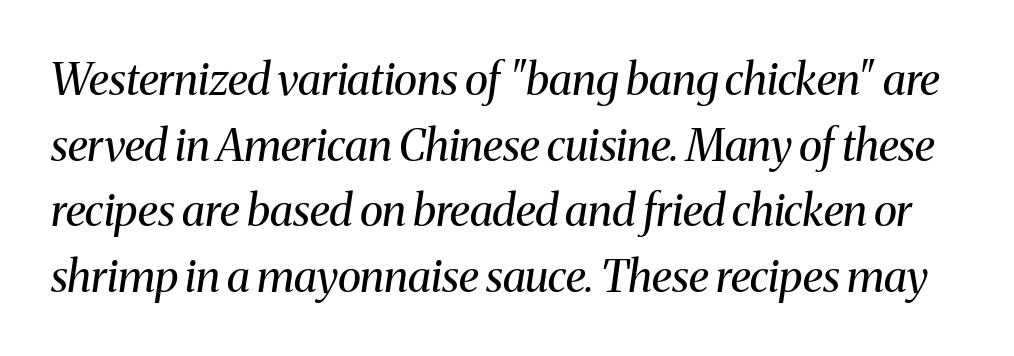
{"serif": "yes", "italic": "yes", "lean": "right", "slant_degrees": 8, "bold": "no", "weight": "regular", "width": "normal", "stroke_contrast": "medium", "x_height": "medium", "monospaced": "no", "underline": "no", "line_spacing": "normal", "line_spacing_ratio": 1.49, "letter_spacing": "normal", "letter_spacing_em": 0.0, "glyph_px": 44}
